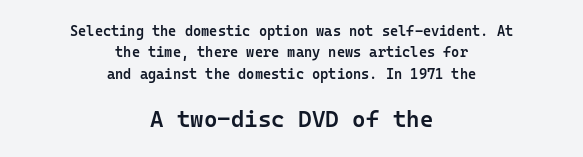
Plain, unruled lines of type. The gaps between neighbouring characters are ordinary and unremarkable. I'd describe the lettering as semibold — firm but not a full bold. The passage shown begins with its smaller block and ends with its larger one. Honestly, the row spacing looks completely unremarkable. The passage is arranged like a title page — every line centered.
